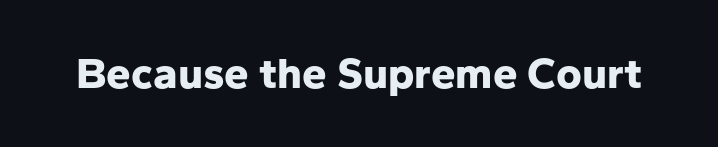
{"serif": "no", "italic": "no", "bold": "yes", "weight": "bold", "width": "normal", "stroke_contrast": "low", "x_height": "medium", "monospaced": "no", "underline": "no", "letter_spacing": "normal", "letter_spacing_em": 0.0, "glyph_px": 44}
